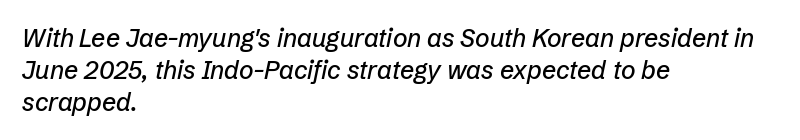
Q: Is the text italic (slanted)? A: Yes, it leans right by about 12 degrees.
Q: Is the text underlined? A: No.
Q: How is the paragraph aligned? A: Left-aligned.
Q: Is the spacing between letters normal or unusually wide? A: Normal.
Q: Is the spacing between lines tight, normal or loose? A: Normal.
